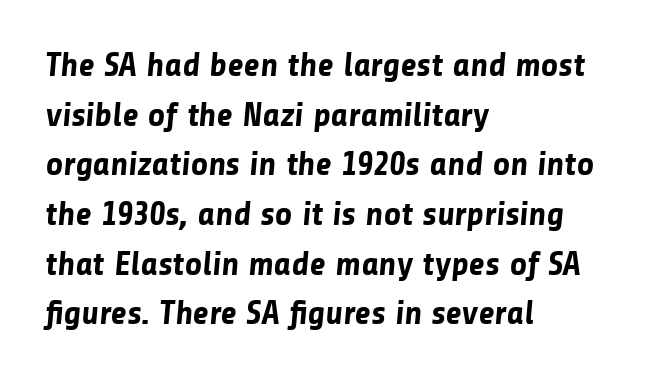
Q: Is the text bold? A: Yes.
Q: Is the typeface a serif or a sans-serif typeface? A: Sans-serif.
Q: Is the text underlined? A: No.
Q: How is the paragraph aligned? A: Left-aligned.
Q: Is the spacing between letters normal or unusually wide? A: Normal.
Q: Is the spacing between lines tight, normal or loose? A: Normal.
Q: Width (condensed, normal, or wide)? A: Normal.
Q: Stroke contrast? A: Low.
Q: x-height? A: Medium.
Q: Monospaced? A: No.
